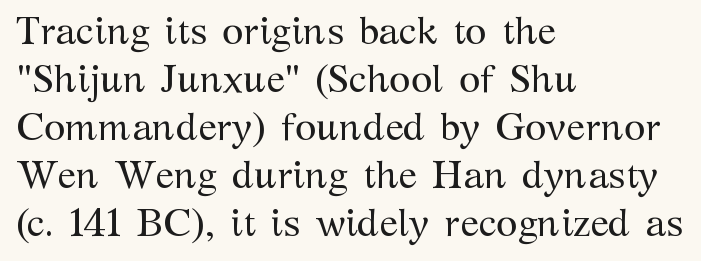
Any mark beneath the type? The region is blank. The lettering holds an erect, upright posture throughout. The face used here is proportionally spaced, like ordinary book or web type. Serifs: yes, visible at the terminals of the letterforms. Line starts are locked; line ends wander.
